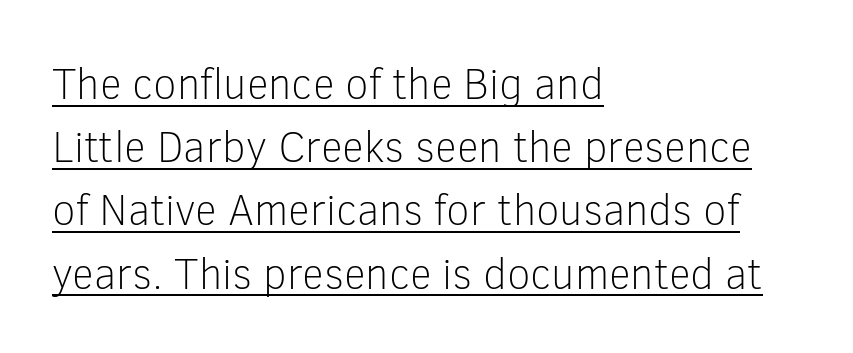
The image shows 43 px light sans-serif type, upright; set left-aligned, normal line spacing (1.47x), normal letter spacing, underlined; low stroke contrast and a medium x-height.
